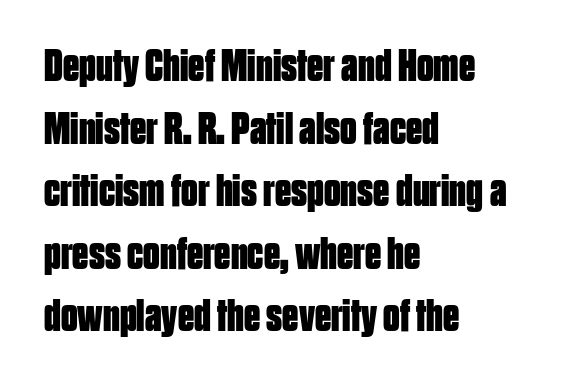
The image shows 46 px bold, condensed sans-serif type, upright; set left-aligned, normal line spacing (1.36x), normal letter spacing, not underlined; low stroke contrast and a large x-height.
